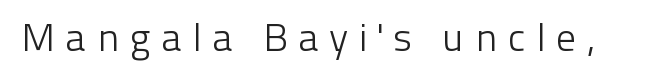
The image shows 40 px light sans-serif type, upright; set unusually wide letter spacing (+0.26 em), not underlined; low stroke contrast and a medium x-height.
